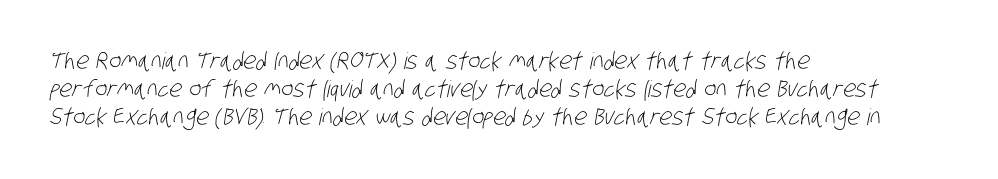
The image shows 23 px text type; set left-aligned, line spacing 1.22x, normal letter spacing, not underlined.
